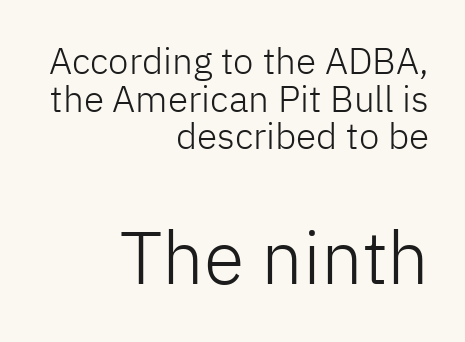
The image shows 74 px light sans-serif type, upright; set right-aligned, tight line spacing (1.02x), normal letter spacing, not underlined; the second (bottom) block is 2.0x larger; low stroke contrast and a medium x-height.
